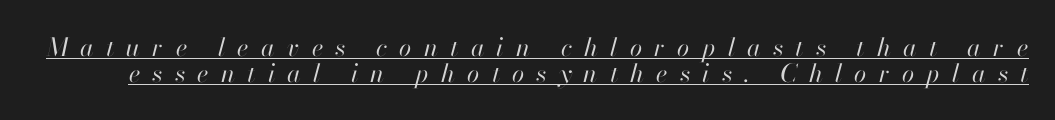
Q: Is the text bold? A: No.
Q: Is the text italic (slanted)? A: Yes, it leans right by about 13 degrees.
Q: Is the text underlined? A: Yes.
Q: Is the spacing between letters normal or unusually wide? A: Unusually wide.
Q: Is the spacing between lines tight, normal or loose? A: Tight.
